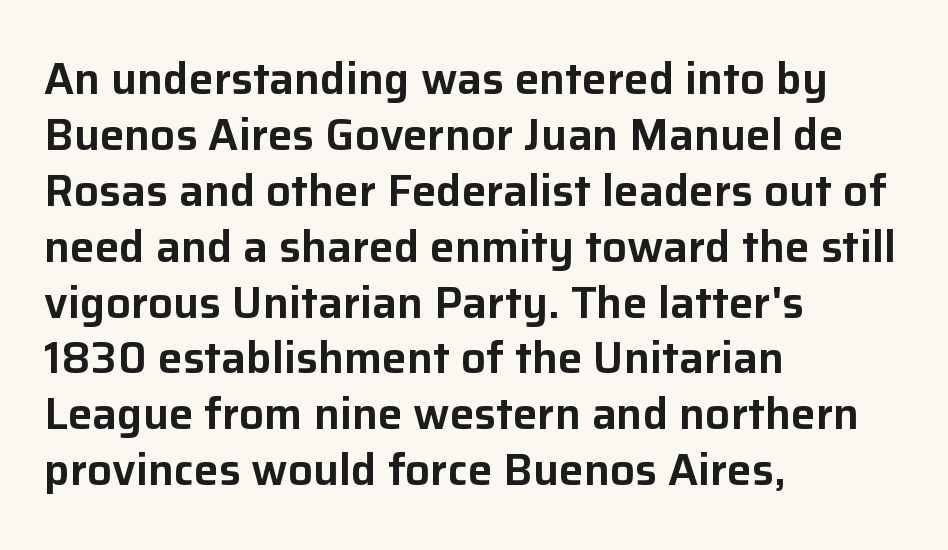
{"serif": "no", "italic": "no", "width": "normal", "stroke_contrast": "low", "x_height": "medium", "monospaced": "no", "underline": "no", "align": "left", "line_spacing": "normal", "line_spacing_ratio": 1.27, "letter_spacing": "normal", "letter_spacing_em": 0.0, "glyph_px": 44}
